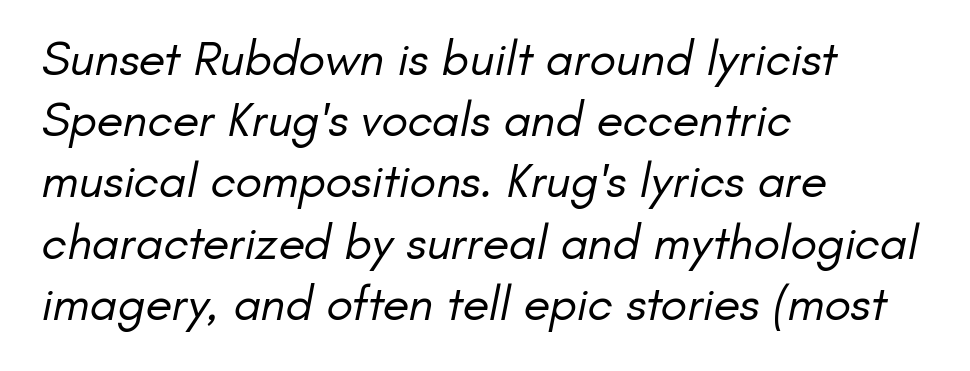
Looks like regular typesetting: each glyph gets only the width it needs. Nobody drew a line under any word here. The font family rendered here belongs to the sans-serif group. No extra tracking has been applied to these lines. What's the leading like? Ordinary, nothing unusual. Each stroke keeps to a modest, everyday thickness or less.
